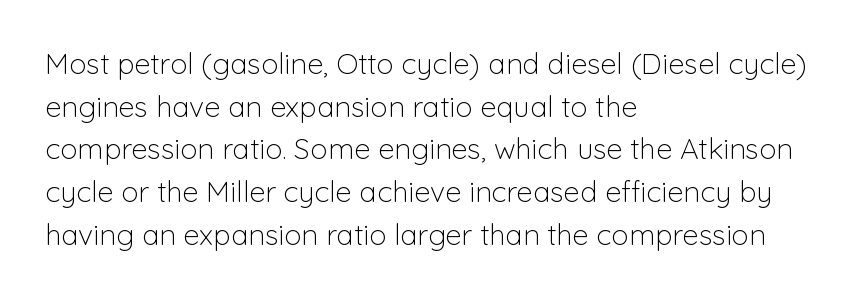
Q: Is the text bold? A: No.
Q: Is the text italic (slanted)? A: No, it is upright.
Q: Is the typeface a serif or a sans-serif typeface? A: Sans-serif.
Q: Is the text underlined? A: No.
Q: How is the paragraph aligned? A: Left-aligned.
Q: Is the spacing between letters normal or unusually wide? A: Normal.
Q: Is the spacing between lines tight, normal or loose? A: Normal.
Q: Width (condensed, normal, or wide)? A: Normal.
Q: Stroke contrast? A: Low.
Q: x-height? A: Medium.
Q: Monospaced? A: No.
